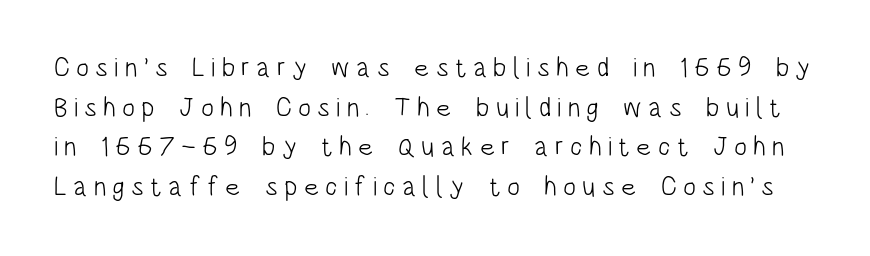
Tracking value appears strongly positive — letters spread wide. The characters are drawn with everyday or finer stroke widths. The gap between lines stays unmarked. The letters stand straight up with perfectly vertical stems.
